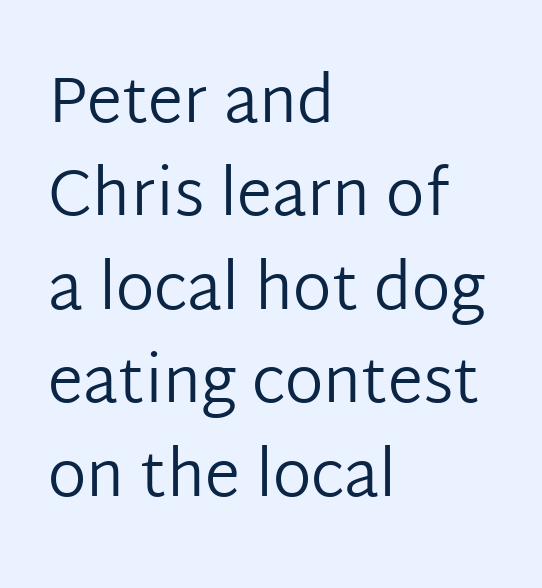
Q: Is the text bold? A: No.
Q: Is the text italic (slanted)? A: No, it is upright.
Q: Is the typeface a serif or a sans-serif typeface? A: Sans-serif.
Q: Is the text underlined? A: No.
Q: How is the paragraph aligned? A: Left-aligned.
Q: Is the spacing between letters normal or unusually wide? A: Normal.
Q: Is the spacing between lines tight, normal or loose? A: Normal.
Q: Width (condensed, normal, or wide)? A: Normal.
Q: Stroke contrast? A: Low.
Q: x-height? A: Medium.
Q: Monospaced? A: No.
